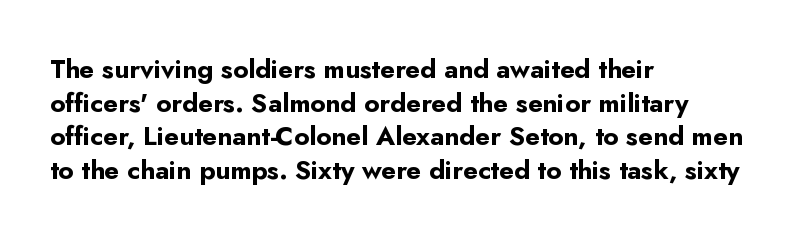
The image shows 26 px bold type, upright; set left-aligned, normal line spacing (1.29x), normal letter spacing, not underlined.
